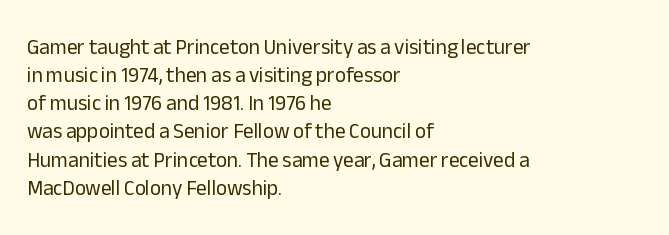
Q: Is the text bold? A: No.
Q: Is the text italic (slanted)? A: No, it is upright.
Q: Is the text underlined? A: No.
Q: How is the paragraph aligned? A: Left-aligned.
Q: Is the spacing between letters normal or unusually wide? A: Normal.
Q: Is the spacing between lines tight, normal or loose? A: Normal.
